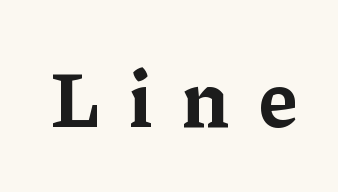
A typesetter would mark this as roman, not italic. Note the varied advance widths — an 'i' is clearly narrower than an 'm'. Characters follow at a spacing far wider than the type designer built in. The text was rendered using a seriffed face with decorative stroke endings. The words here are not underlined.
